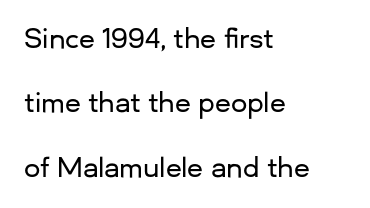
{"italic": "no", "underline": "no", "align": "left", "line_spacing": "loose", "line_spacing_ratio": 2.48, "letter_spacing": "normal", "letter_spacing_em": 0.0, "glyph_px": 26}
